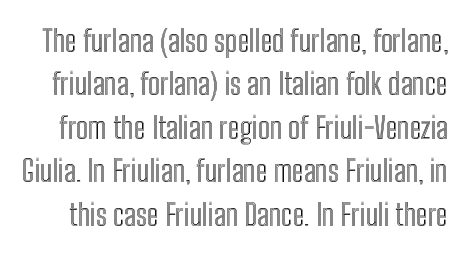
{"italic": "no", "width": "condensed", "x_height": "medium", "monospaced": "no", "underline": "no", "line_spacing": "normal", "line_spacing_ratio": 1.45, "letter_spacing": "normal", "letter_spacing_em": 0.0, "glyph_px": 30}
